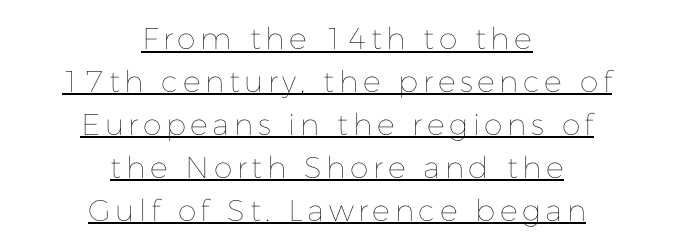
{"italic": "no", "bold": "no", "weight": "thin", "width": "normal", "stroke_contrast": "low", "x_height": "medium", "monospaced": "no", "underline": "yes", "align": "center", "line_spacing": "normal", "line_spacing_ratio": 1.43, "glyph_px": 30}
